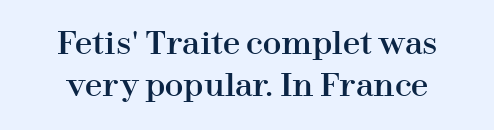
The image shows 31 px serif type, upright; set normal line spacing (1.37x), normal letter spacing, not underlined; high stroke contrast and a medium x-height.
